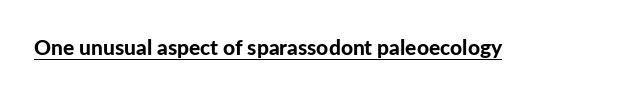
The image shows 21 px bold type, upright; set normal letter spacing, underlined.
